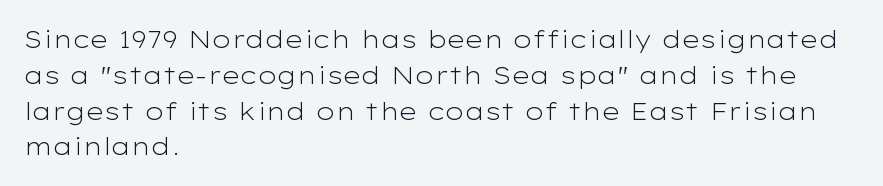
The setting favours the left margin, as ordinary paragraphs usually do. Upright lettering throughout. Letter spacing: default. No chunkiness to these letters — they're not bold.
